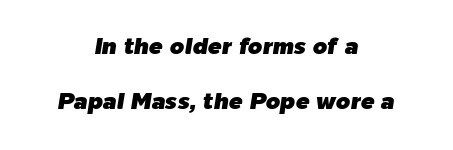
The image shows 23 px text type, italic (leaning right); set centered, loose line spacing (2.41x), normal letter spacing, not underlined.
